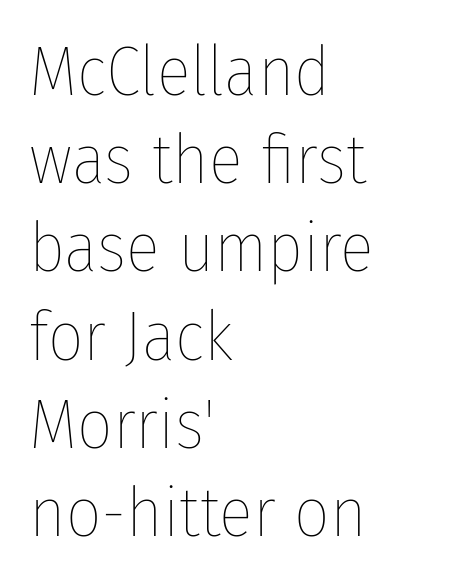
Letters have the restrained weight of plain body copy at most. Horizontally, the lines are justified to the leading edge only. Spacing verdict: proportional, widths tailored to each character. A typesetter would call this zero additional tracking. The gap between lines stays unmarked. The font's upright variant was chosen for this text.
